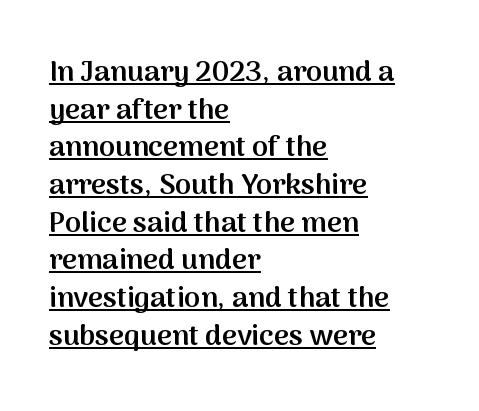
Designer's note — italics off, roman on. The face used here is a sans, in the tradition of grotesques and geometrics. A typesetter would call this zero additional tracking. The lines in this sample share a left origin and differ only in where they stop. The words here are underlined. The letters advance in unequal steps, a hallmark of proportional type.
